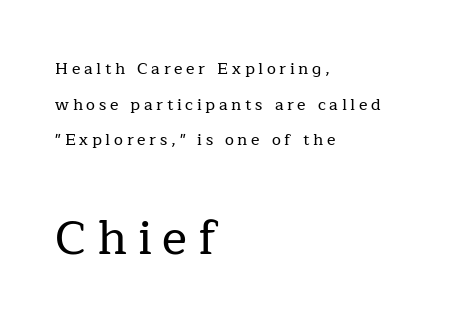
The image shows 47 px serif type, upright; set left-aligned, loose line spacing (2.22x), unusually wide letter spacing (+0.23 em), not underlined; the second (bottom) block is 2.94x larger; low stroke contrast and a medium x-height.
